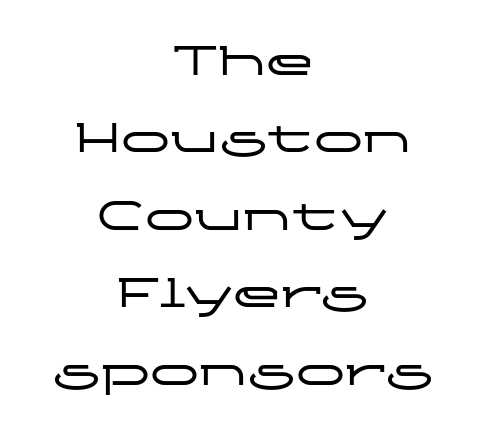
Q: Is the text italic (slanted)? A: No, it is upright.
Q: Is the typeface a serif or a sans-serif typeface? A: Sans-serif.
Q: Is the text underlined? A: No.
Q: How is the paragraph aligned? A: Centered.
Q: Is the spacing between letters normal or unusually wide? A: Normal.
Q: Is the spacing between lines tight, normal or loose? A: Normal.
Q: Width (condensed, normal, or wide)? A: Wide.
Q: Stroke contrast? A: Low.
Q: x-height? A: Medium.
Q: Monospaced? A: No.
